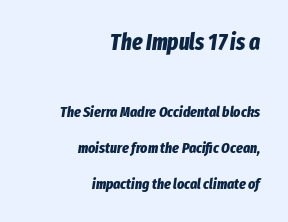
The image shows 23 px bold type, italic (leaning right); set right-aligned, loose line spacing (2.41x), normal letter spacing, not underlined; the first (top) block is 1.53x larger.
